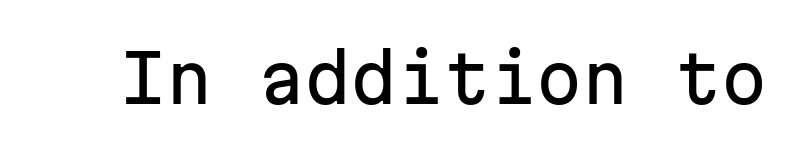
The image shows 66 px sans-serif type, upright, monospaced; set normal letter spacing, not underlined; low stroke contrast and a medium x-height.
